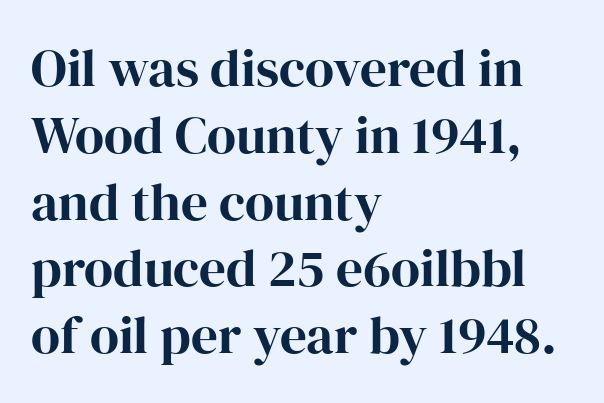
Q: Is the text bold? A: Yes.
Q: Is the text italic (slanted)? A: No, it is upright.
Q: Is the typeface a serif or a sans-serif typeface? A: Serif.
Q: Is the text underlined? A: No.
Q: How is the paragraph aligned? A: Left-aligned.
Q: Is the spacing between letters normal or unusually wide? A: Normal.
Q: Is the spacing between lines tight, normal or loose? A: Normal.
Q: Width (condensed, normal, or wide)? A: Normal.
Q: Stroke contrast? A: High.
Q: x-height? A: Medium.
Q: Monospaced? A: No.
